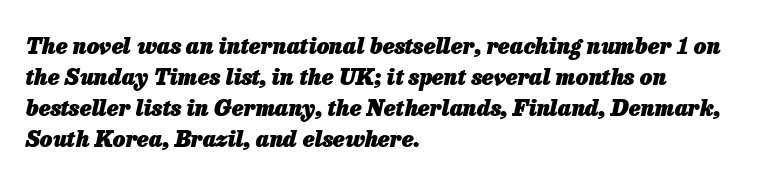
Q: Is the text bold? A: Yes.
Q: Is the text italic (slanted)? A: Yes, it leans right by about 13 degrees.
Q: Is the text underlined? A: No.
Q: How is the paragraph aligned? A: Left-aligned.
Q: Is the spacing between letters normal or unusually wide? A: Normal.
Q: Is the spacing between lines tight, normal or loose? A: Normal.
